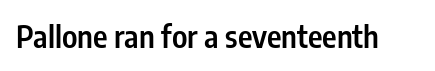
Here the designer chose a conventional face with non-uniform glyph widths. A typesetter would call this zero additional tracking. The font is running at a semibold setting, under full bold. Rule under the text: the space is simply empty. Quick note: not italic, upright.
